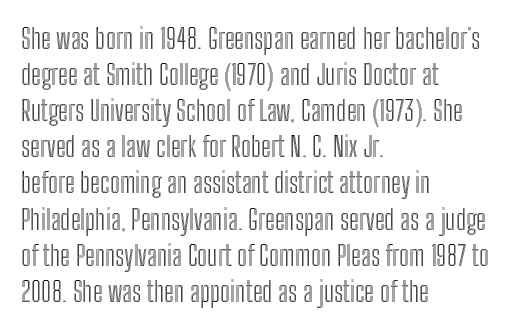
The image shows 28 px condensed type, upright; set left-aligned, normal line spacing (1.29x), normal letter spacing, not underlined; a medium x-height.
